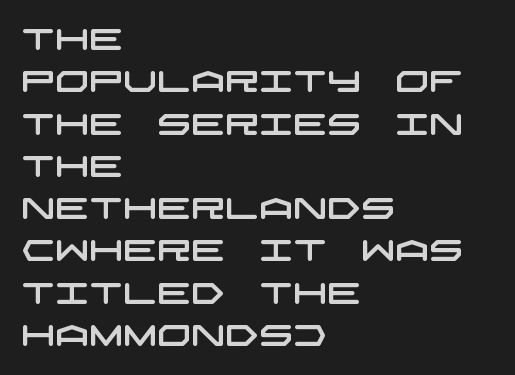
Q: Is the typeface a serif or a sans-serif typeface? A: Sans-serif.
Q: Is the text underlined? A: No.
Q: How is the paragraph aligned? A: Left-aligned.
Q: Is the spacing between letters normal or unusually wide? A: Normal.
Q: Is the spacing between lines tight, normal or loose? A: Normal.
Q: Width (condensed, normal, or wide)? A: Wide.
Q: Stroke contrast? A: Low.
Q: x-height? A: Large.
